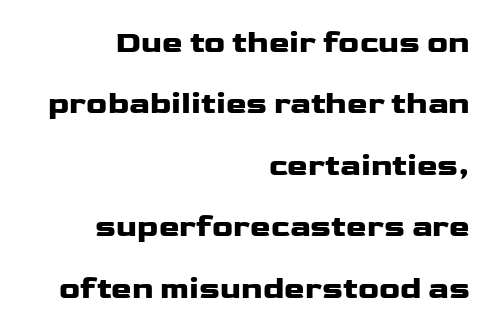
This sample uses a sans-serif face. Teacher's note: observe the even right margin — that is flush-right alignment. Just letters on the line, the space beneath them empty. Looks like regular typesetting: each glyph gets only the width it needs.
